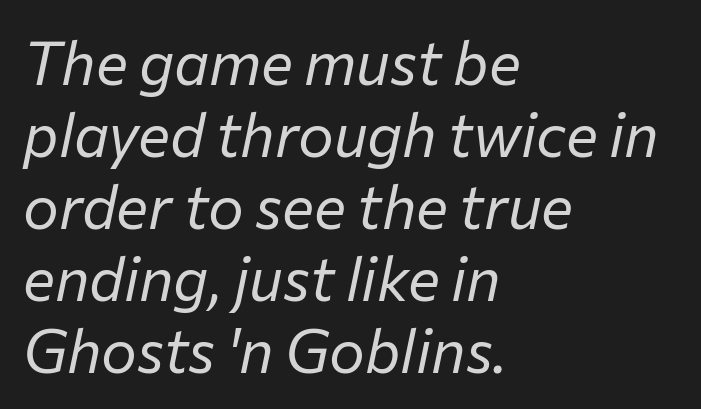
{"italic": "yes", "lean": "right", "slant_degrees": 12, "bold": "no", "weight": "regular", "width": "normal", "stroke_contrast": "low", "x_height": "medium", "monospaced": "no", "underline": "no", "align": "left", "line_spacing_ratio": 1.2, "letter_spacing": "normal", "letter_spacing_em": 0.0, "glyph_px": 60}
